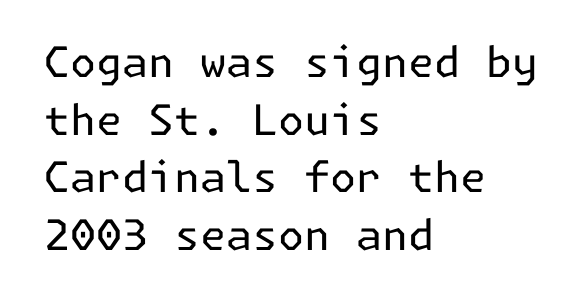
Standard letterfit; no display-style spreading of the glyphs. Typographically, this falls in the sans-serif category. Interline gaps are of average width in this sample. Each stroke keeps to a modest, everyday thickness or less.
